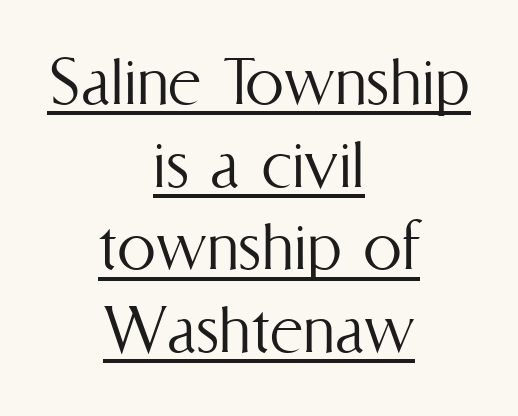
Q: Is the text bold? A: No.
Q: Is the text italic (slanted)? A: No, it is upright.
Q: Is the text underlined? A: Yes.
Q: How is the paragraph aligned? A: Centered.
Q: Is the spacing between letters normal or unusually wide? A: Normal.
Q: Is the spacing between lines tight, normal or loose? A: Tight.
Q: Width (condensed, normal, or wide)? A: Condensed.
Q: Stroke contrast? A: Medium.
Q: x-height? A: Medium.
Q: Monospaced? A: No.
